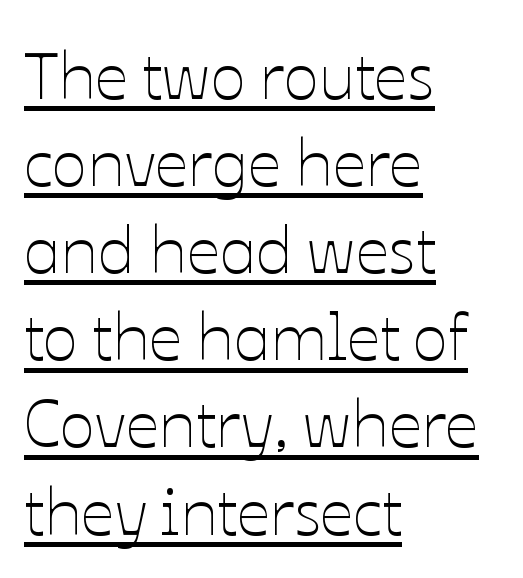
The image shows 66 px thin type, upright; set left-aligned, normal line spacing (1.32x), normal letter spacing, underlined; low stroke contrast and a medium x-height.
